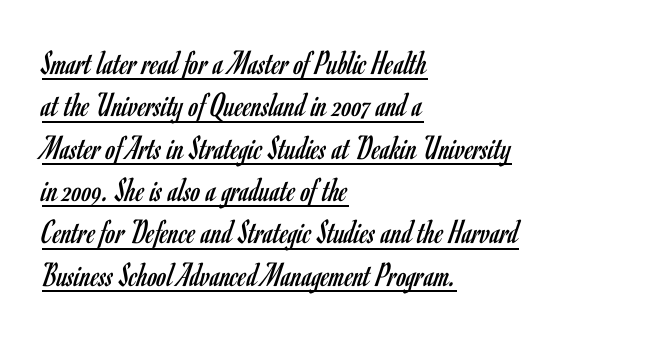
{"serif": "no", "bold": "no", "weight": "regular", "width": "condensed", "stroke_contrast": "low", "x_height": "small", "monospaced": "no", "underline": "yes", "align": "left", "line_spacing_ratio": 1.21, "letter_spacing": "normal", "letter_spacing_em": 0.0, "glyph_px": 35}
